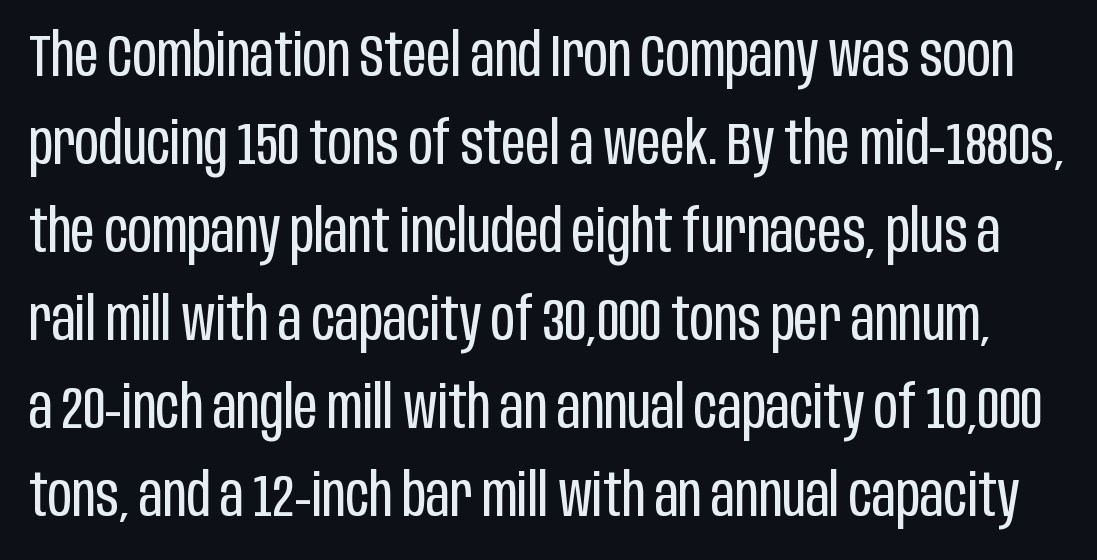
Descenders are the only things crossing below the line. Do the characters align in a grid? No, the font is proportional. What stands out about the letter spacing? Nothing — it is the standard amount. Heft: none added — not bold. Serifs: no, the terminals of the letterforms are clean. Do the letters lean? They stand straight.
